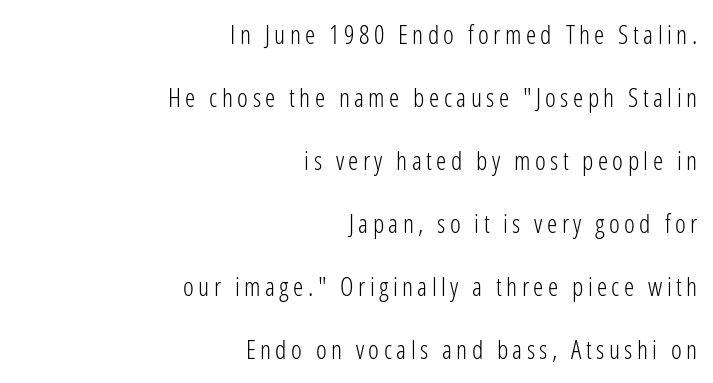
The image shows 26 px text type, upright; set right-aligned, loose line spacing (2.42x), not underlined.
